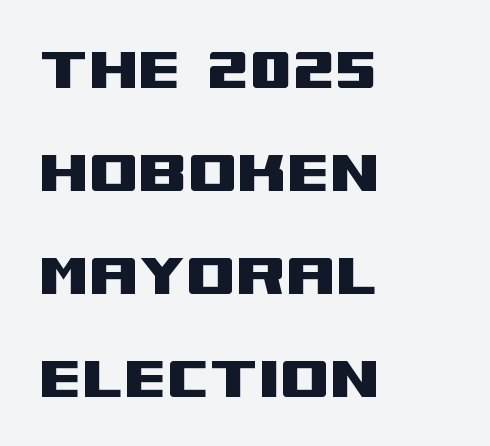
{"serif": "no", "italic": "no", "width": "wide", "stroke_contrast": "medium", "x_height": "large", "monospaced": "no", "underline": "no", "align": "left", "line_spacing": "normal", "line_spacing_ratio": 1.45, "letter_spacing": "normal", "letter_spacing_em": 0.0, "glyph_px": 71}
